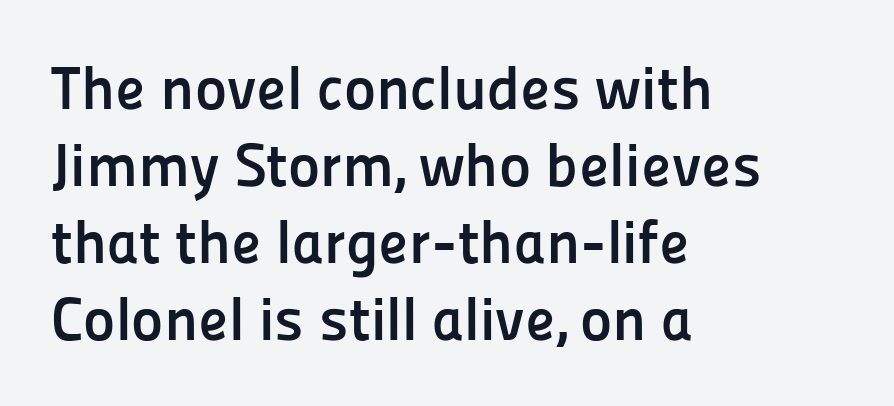
The image shows 61 px semibold sans-serif type, upright; set left-aligned, normal line spacing (1.26x), normal letter spacing, not underlined; low stroke contrast and a medium x-height.
